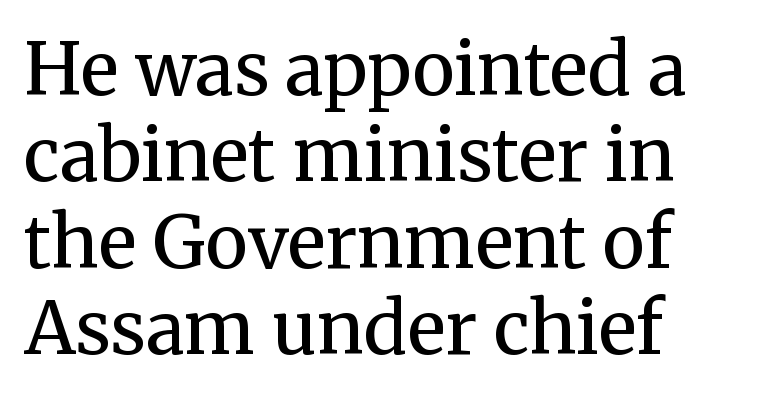
{"serif": "yes", "italic": "no", "bold": "no", "weight": "regular", "width": "normal", "stroke_contrast": "medium", "x_height": "medium", "monospaced": "no", "underline": "no", "align": "left", "line_spacing_ratio": 1.2, "letter_spacing": "normal", "letter_spacing_em": 0.0, "glyph_px": 72}
